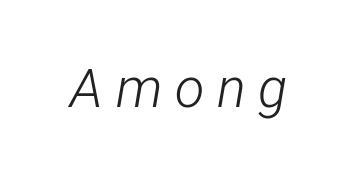
The image shows 54 px light, condensed type, italic (leaning right); set unusually wide letter spacing (+0.23 em), not underlined; low stroke contrast and a medium x-height.
